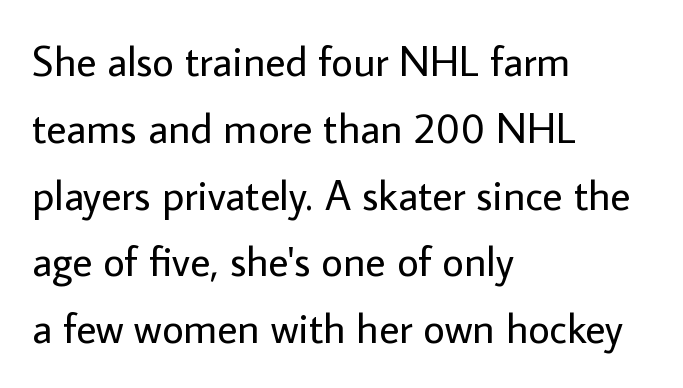
The image shows 42 px regular-weight sans-serif type, upright; set left-aligned, normal line spacing (1.59x), normal letter spacing, not underlined; low stroke contrast and a medium x-height.
